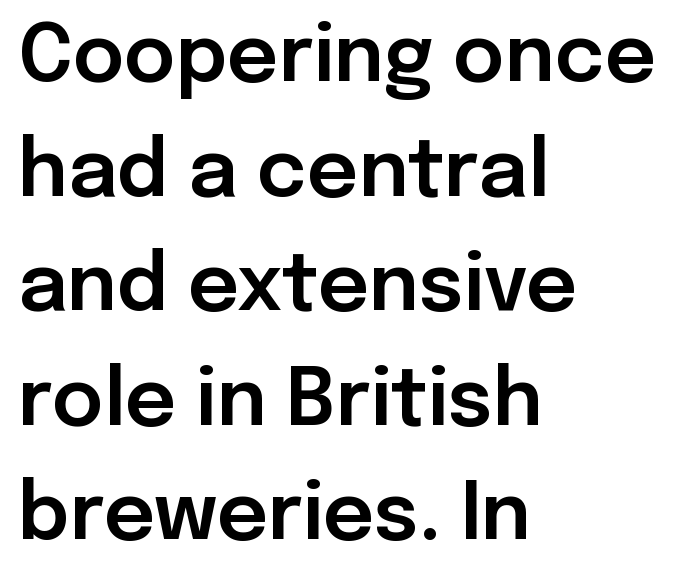
Descender tails drop into unmarked territory. Are there feet on the stems? There aren't — it's a sans. If you drew a ruler down the left edge, every line would touch it. Here the designer chose a conventional face with non-uniform glyph widths.
